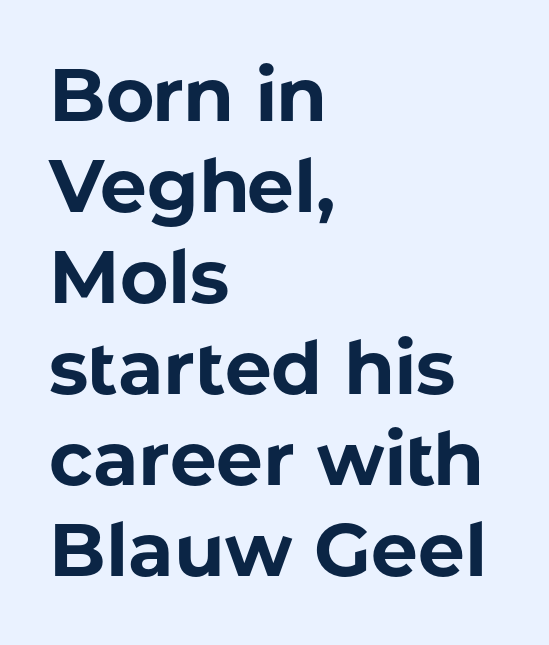
Q: Is the text bold? A: Yes.
Q: Is the text italic (slanted)? A: No, it is upright.
Q: Is the typeface a serif or a sans-serif typeface? A: Sans-serif.
Q: Is the text underlined? A: No.
Q: How is the paragraph aligned? A: Left-aligned.
Q: Is the spacing between letters normal or unusually wide? A: Normal.
Q: Width (condensed, normal, or wide)? A: Normal.
Q: Stroke contrast? A: Low.
Q: x-height? A: Medium.
Q: Monospaced? A: No.
